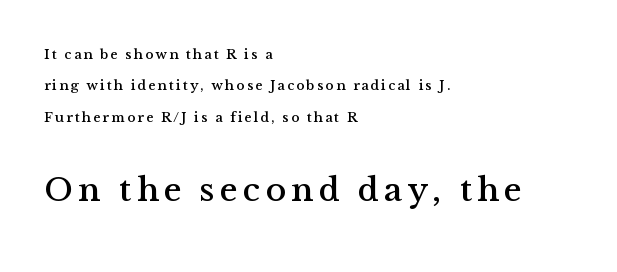
The image shows 34 px serif type, upright; set left-aligned, loose line spacing (2.24x), not underlined; the second (bottom) block is 2.43x larger; medium stroke contrast and a medium x-height.
